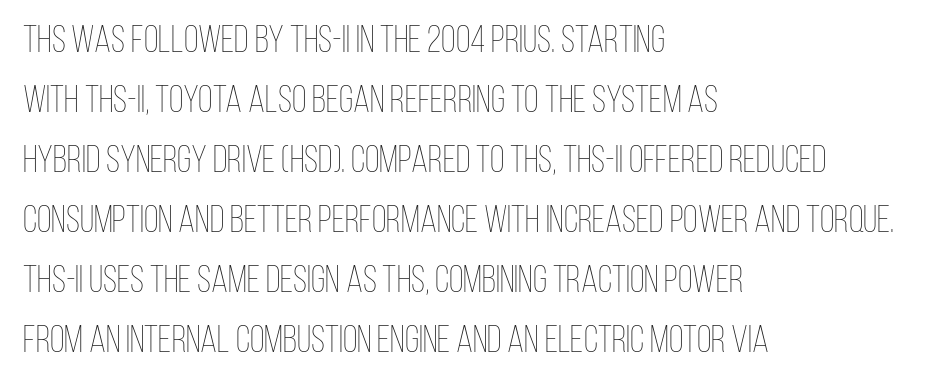
The image shows 38 px thin, condensed type, upright; set left-aligned, normal line spacing (1.58x), normal letter spacing, not underlined; low stroke contrast and a large x-height.
